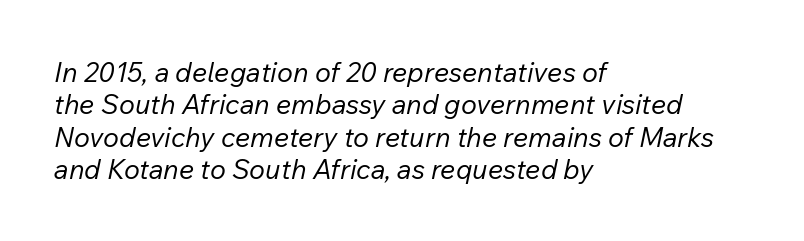
{"italic": "yes", "lean": "right", "slant_degrees": 12, "bold": "no", "underline": "no", "align": "left", "line_spacing_ratio": 1.2, "letter_spacing": "normal", "letter_spacing_em": 0.0, "glyph_px": 27}
